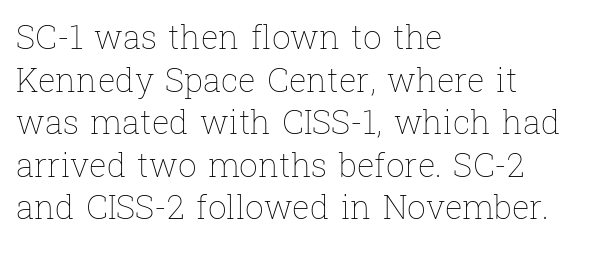
{"italic": "no", "bold": "no", "weight": "thin", "width": "normal", "stroke_contrast": "low", "x_height": "medium", "monospaced": "no", "underline": "no", "align": "left", "line_spacing": "normal", "line_spacing_ratio": 1.29, "letter_spacing": "normal", "letter_spacing_em": 0.0, "glyph_px": 33}
